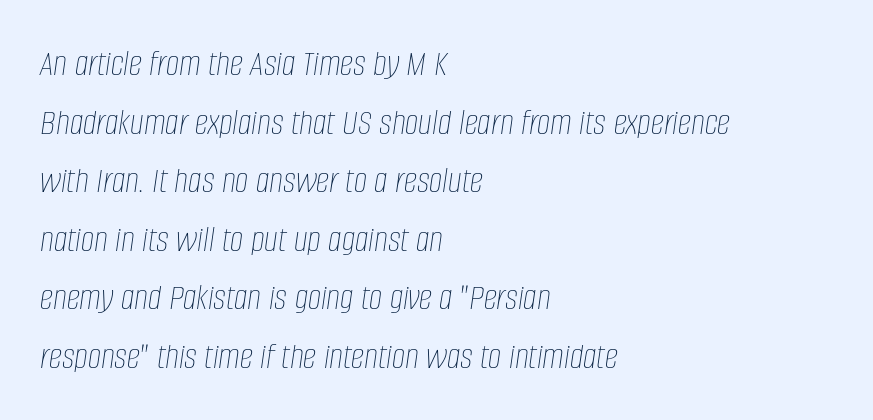
The image shows 38 px thin, condensed type, italic (leaning right); set left-aligned, normal line spacing (1.54x), normal letter spacing, not underlined; low stroke contrast and a large x-height.
